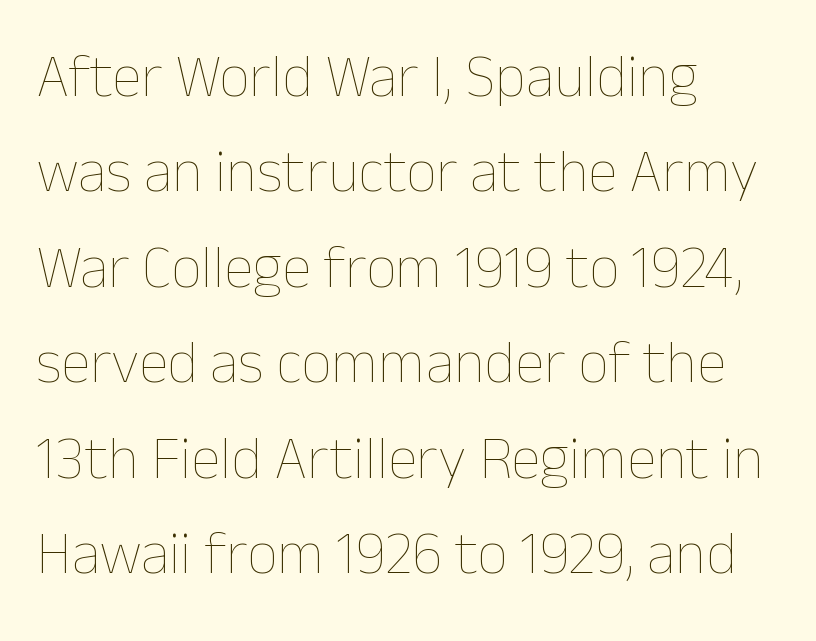
{"italic": "no", "bold": "no", "weight": "thin", "width": "normal", "stroke_contrast": "low", "x_height": "medium", "monospaced": "no", "underline": "no", "align": "left", "line_spacing": "normal", "line_spacing_ratio": 1.59, "letter_spacing": "normal", "letter_spacing_em": 0.0, "glyph_px": 60}
